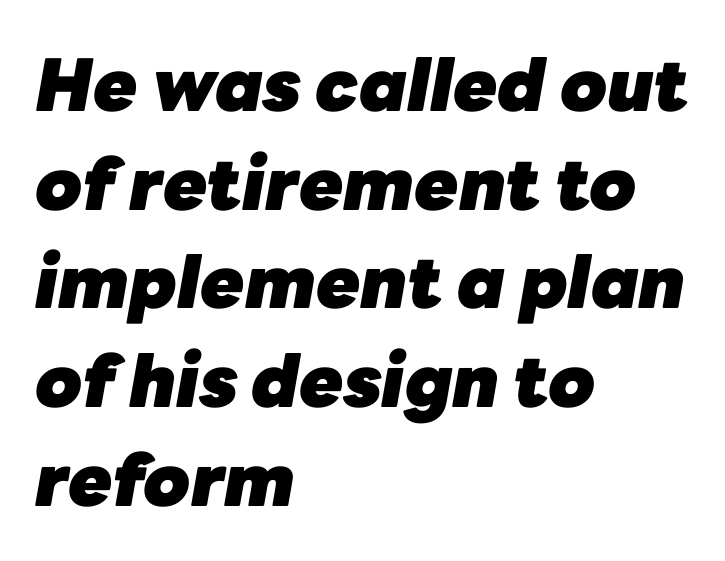
{"italic": "yes", "lean": "right", "slant_degrees": 10, "bold": "yes", "weight": "heavy", "width": "normal", "stroke_contrast": "low", "x_height": "medium", "monospaced": "no", "underline": "no", "align": "left", "line_spacing": "normal", "line_spacing_ratio": 1.37, "letter_spacing": "normal", "letter_spacing_em": 0.0, "glyph_px": 72}
